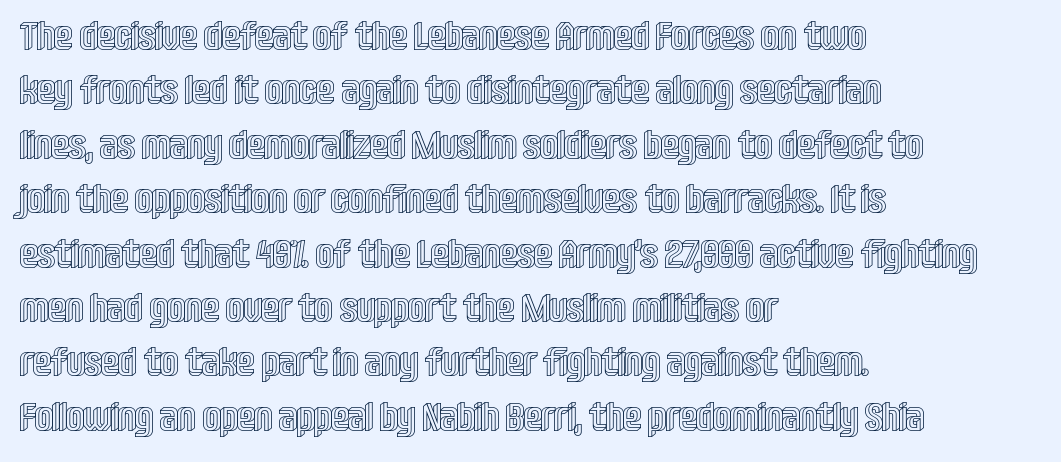
{"italic": "no", "width": "condensed", "x_height": "large", "monospaced": "no", "underline": "no", "align": "left", "line_spacing": "normal", "line_spacing_ratio": 1.36, "letter_spacing": "normal", "letter_spacing_em": 0.0, "glyph_px": 40}
